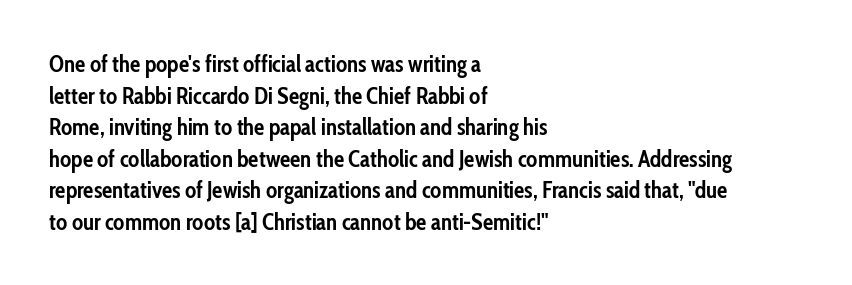
The image shows 23 px bold type, upright; set left-aligned, normal line spacing (1.37x), normal letter spacing, not underlined.
